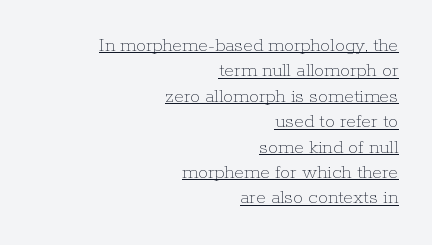
Q: Is the text bold? A: No.
Q: Is the text italic (slanted)? A: No, it is upright.
Q: Is the text underlined? A: Yes.
Q: How is the paragraph aligned? A: Right-aligned.
Q: Is the spacing between letters normal or unusually wide? A: Normal.
Q: Is the spacing between lines tight, normal or loose? A: Normal.
